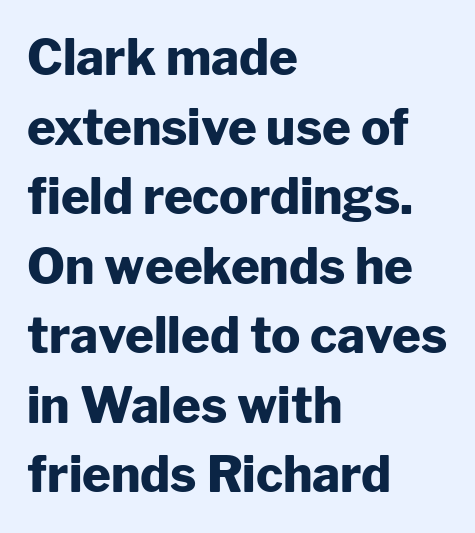
Italic: no, the glyphs are upright roman. Casual observation: everything's shoved over to the left. The rendering uses natural spacing where letterforms have individual widths. You can tell from the bare stems that sans-serif type was used. These lines keep a tight, regular rhythm from letter to letter.
